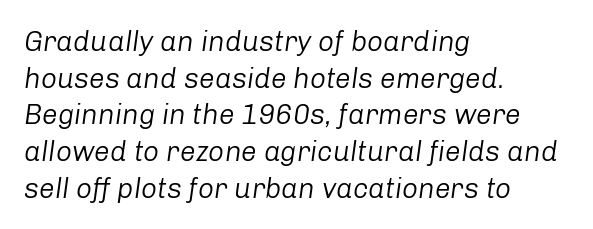
Q: Is the text bold? A: No.
Q: Is the text italic (slanted)? A: Yes, it leans right by about 8 degrees.
Q: Is the text underlined? A: No.
Q: How is the paragraph aligned? A: Left-aligned.
Q: Is the spacing between letters normal or unusually wide? A: Normal.
Q: Is the spacing between lines tight, normal or loose? A: Normal.
Q: Width (condensed, normal, or wide)? A: Normal.
Q: Stroke contrast? A: Low.
Q: x-height? A: Medium.
Q: Monospaced? A: No.
